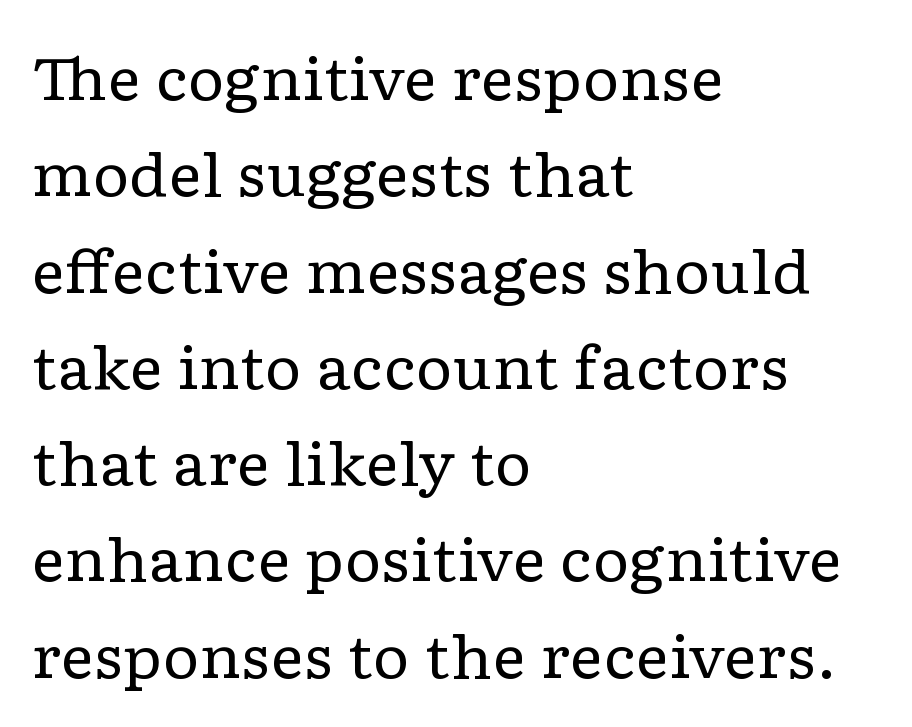
{"serif": "yes", "italic": "no", "bold": "no", "weight": "regular", "width": "wide", "stroke_contrast": "low", "x_height": "medium", "monospaced": "no", "underline": "no", "align": "left", "line_spacing": "normal", "line_spacing_ratio": 1.66, "letter_spacing": "normal", "letter_spacing_em": 0.0, "glyph_px": 58}
